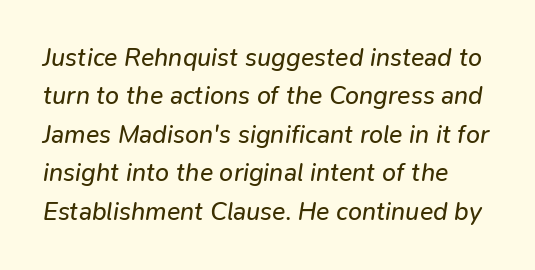
Q: Is the text bold? A: No.
Q: Is the text italic (slanted)? A: Yes, it leans right by about 9 degrees.
Q: Is the text underlined? A: No.
Q: Is the spacing between letters normal or unusually wide? A: Normal.
Q: Is the spacing between lines tight, normal or loose? A: Normal.
